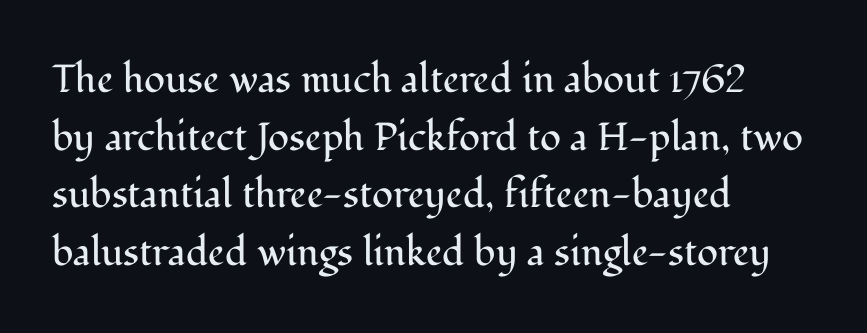
The image shows 39 px regular-weight serif type, upright; set left-aligned, normal line spacing (1.48x), normal letter spacing, not underlined; medium stroke contrast and a medium x-height.
